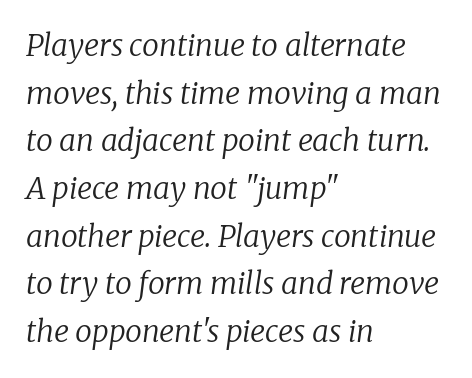
Q: Is the text bold? A: No.
Q: Is the text italic (slanted)? A: Yes, it leans right by about 8 degrees.
Q: Is the typeface a serif or a sans-serif typeface? A: Serif.
Q: Is the text underlined? A: No.
Q: How is the paragraph aligned? A: Left-aligned.
Q: Is the spacing between letters normal or unusually wide? A: Normal.
Q: Is the spacing between lines tight, normal or loose? A: Normal.
Q: Width (condensed, normal, or wide)? A: Normal.
Q: Stroke contrast? A: Low.
Q: x-height? A: Medium.
Q: Monospaced? A: No.
